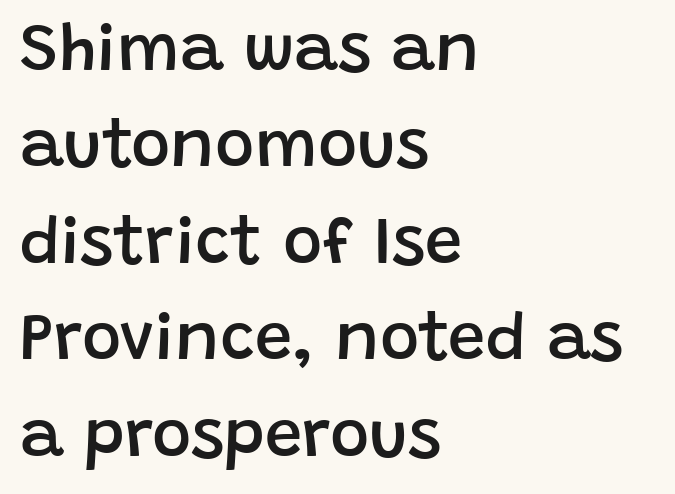
Q: Is the text bold? A: Semi-bold.
Q: Is the text italic (slanted)? A: No, it is upright.
Q: Is the typeface a serif or a sans-serif typeface? A: Sans-serif.
Q: Is the text underlined? A: No.
Q: How is the paragraph aligned? A: Left-aligned.
Q: Is the spacing between letters normal or unusually wide? A: Normal.
Q: Is the spacing between lines tight, normal or loose? A: Normal.
Q: Width (condensed, normal, or wide)? A: Normal.
Q: Stroke contrast? A: Low.
Q: x-height? A: Large.
Q: Monospaced? A: No.
